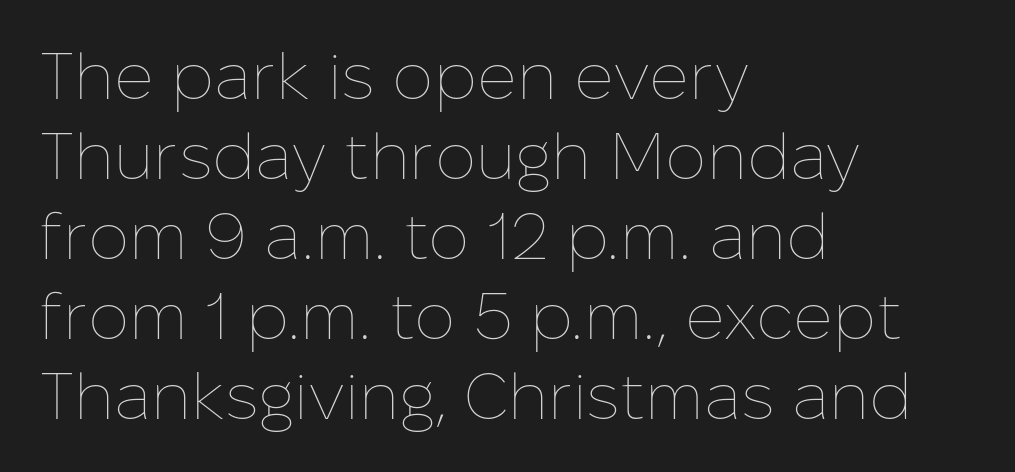
Q: Is the text bold? A: No.
Q: Is the text italic (slanted)? A: No, it is upright.
Q: Is the text underlined? A: No.
Q: How is the paragraph aligned? A: Left-aligned.
Q: Is the spacing between letters normal or unusually wide? A: Normal.
Q: Width (condensed, normal, or wide)? A: Normal.
Q: Stroke contrast? A: Low.
Q: x-height? A: Medium.
Q: Monospaced? A: No.
